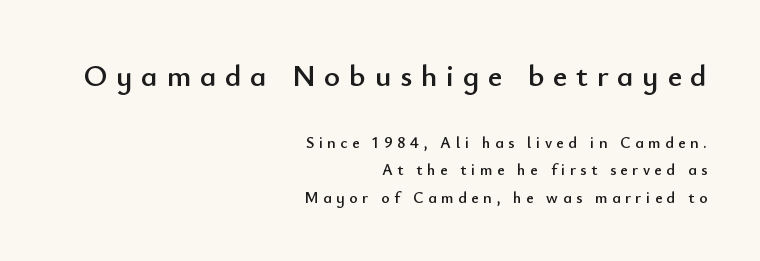
The image shows 31 px sans-serif type, upright; set right-aligned, line spacing 1.71x, unusually wide letter spacing (+0.28 em), not underlined; the first (top) block is 1.94x larger; low stroke contrast and a small x-height.
